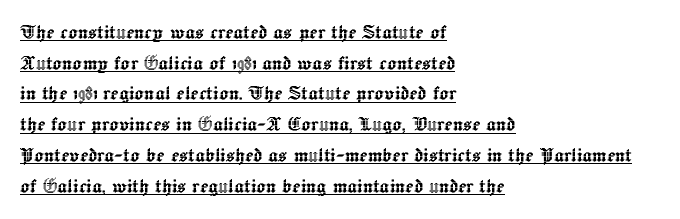
Q: Is the text italic (slanted)? A: No, it is upright.
Q: Is the text underlined? A: Yes.
Q: How is the paragraph aligned? A: Left-aligned.
Q: Is the spacing between letters normal or unusually wide? A: Normal.
Q: Is the spacing between lines tight, normal or loose? A: Normal.
